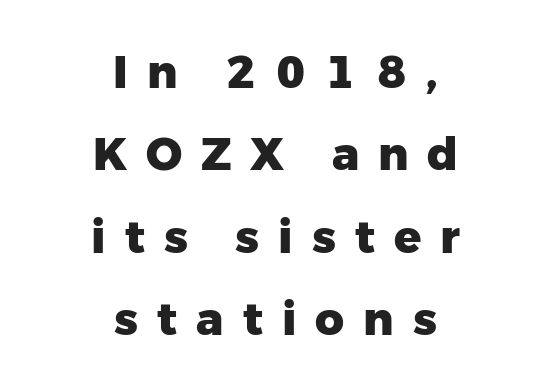
The image shows 45 px heavy sans-serif type, upright; set centered, line spacing 1.83x, unusually wide letter spacing (+0.42 em), not underlined; low stroke contrast and a medium x-height.
